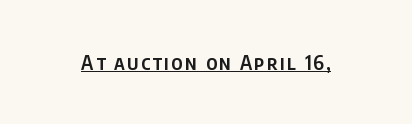
Q: Is the text bold? A: Semi-bold.
Q: Is the text italic (slanted)? A: No, it is upright.
Q: Is the text underlined? A: Yes.
